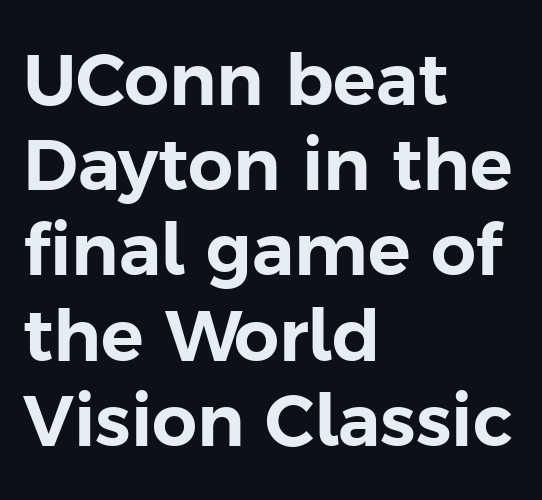
The image shows 71 px sans-serif type, upright; set left-aligned, line spacing 1.2x, normal letter spacing, not underlined; low stroke contrast and a medium x-height.
